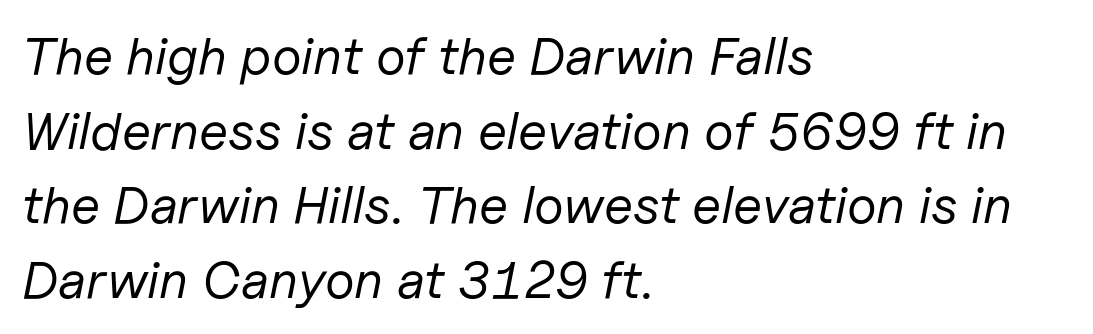
Leftover space on each line is placed entirely after the last word. The strip under each line holds only bare page. Here the glyphs are tracked normally, forming tight word shapes. A typesetter would call this proportional, since set widths differ per character. Style check: oblique.
